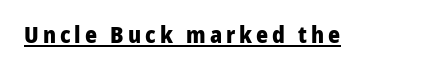
These characters rest on top of a visible drawn line. Caption: bold face, heavy strokes. No italicization has been applied; the sample stays upright.
